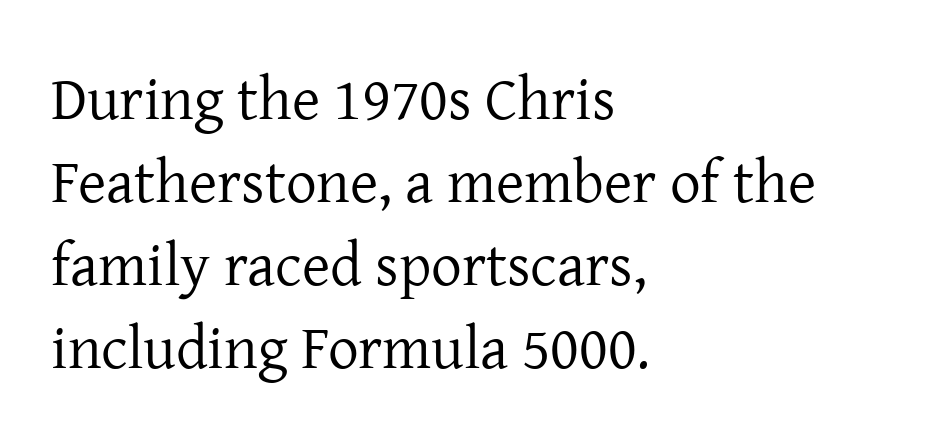
Q: Is the text bold? A: No.
Q: Is the text italic (slanted)? A: No, it is upright.
Q: Is the typeface a serif or a sans-serif typeface? A: Serif.
Q: Is the text underlined? A: No.
Q: How is the paragraph aligned? A: Left-aligned.
Q: Is the spacing between letters normal or unusually wide? A: Normal.
Q: Is the spacing between lines tight, normal or loose? A: Normal.
Q: Width (condensed, normal, or wide)? A: Normal.
Q: Stroke contrast? A: Low.
Q: x-height? A: Medium.
Q: Monospaced? A: No.
